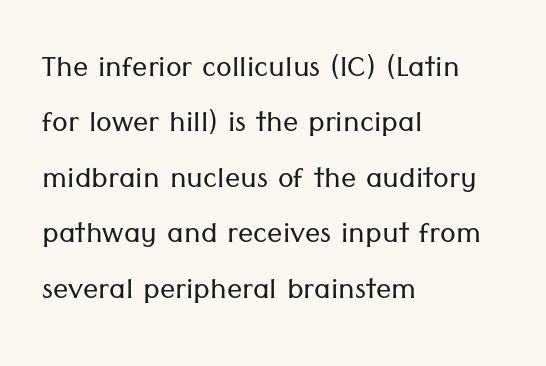
{"serif": "no", "italic": "no", "bold": "no", "weight": "light", "width": "normal", "stroke_contrast": "low", "x_height": "medium", "monospaced": "no", "underline": "no", "align": "left", "line_spacing": "normal", "line_spacing_ratio": 1.46, "letter_spacing": "normal", "letter_spacing_em": 0.0, "glyph_px": 38}
